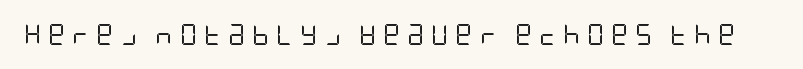
The image shows 21 px text type, upright; set unusually wide letter spacing (+0.33 em), not underlined.
